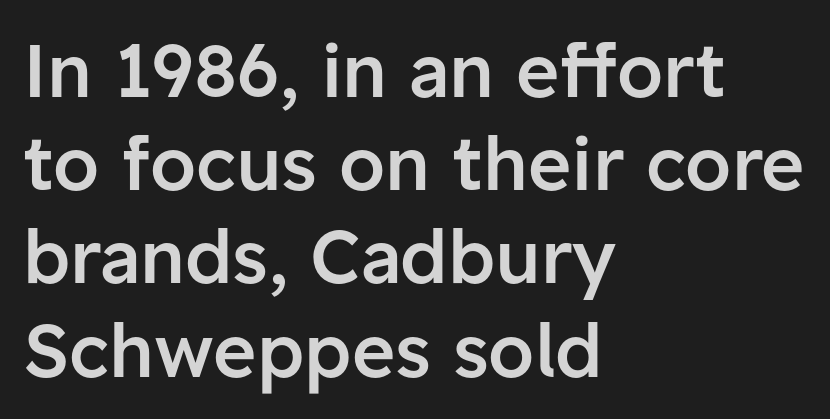
Q: Is the text bold? A: Semi-bold.
Q: Is the text italic (slanted)? A: No, it is upright.
Q: Is the typeface a serif or a sans-serif typeface? A: Sans-serif.
Q: Is the text underlined? A: No.
Q: How is the paragraph aligned? A: Left-aligned.
Q: Is the spacing between letters normal or unusually wide? A: Normal.
Q: Is the spacing between lines tight, normal or loose? A: Normal.
Q: Width (condensed, normal, or wide)? A: Normal.
Q: Stroke contrast? A: Low.
Q: x-height? A: Medium.
Q: Monospaced? A: No.
